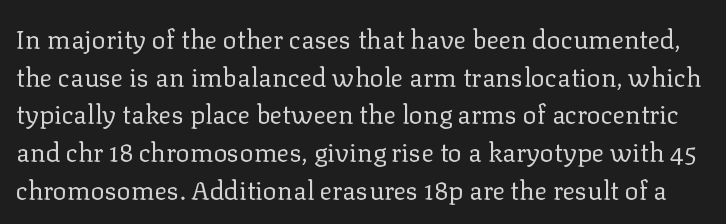
The passage shown stacks its lines at a standard gap. Ink coverage per letter is moderate at most. The letterforms sit shoulder to shoulder at normal distance. Posture: vertical.
